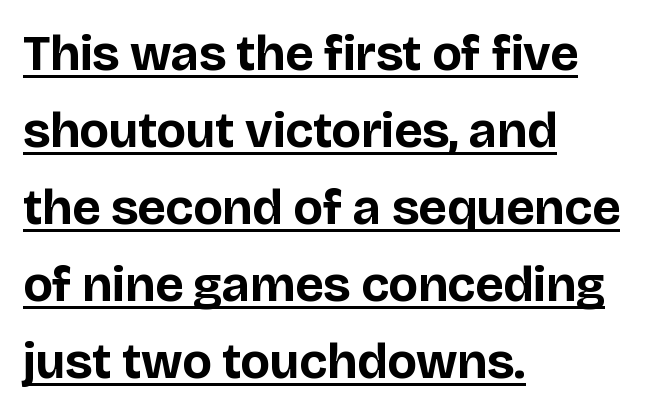
The space between consecutive lines is moderate. Caption: multi-line text, flush left, ragged right. Is this a fixed-width face? No — the glyphs have proportional, varying widths. Glyph-to-glyph distance matches everyday printed text. Designer's note — italics off, roman on. How heavy is the stroke? Heavy — this is a bold.
